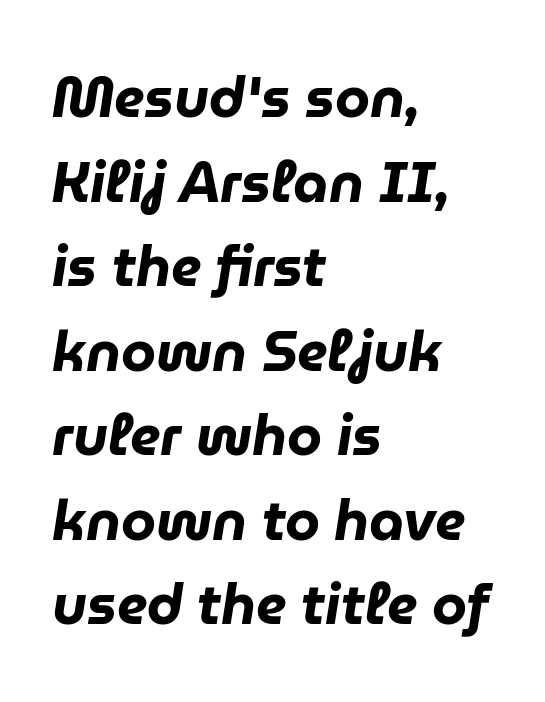
Q: Is the text bold? A: Yes.
Q: Is the text italic (slanted)? A: Yes, it leans right by about 9 degrees.
Q: Is the text underlined? A: No.
Q: How is the paragraph aligned? A: Left-aligned.
Q: Is the spacing between letters normal or unusually wide? A: Normal.
Q: Is the spacing between lines tight, normal or loose? A: Normal.
Q: Width (condensed, normal, or wide)? A: Normal.
Q: Stroke contrast? A: Low.
Q: x-height? A: Medium.
Q: Monospaced? A: No.
